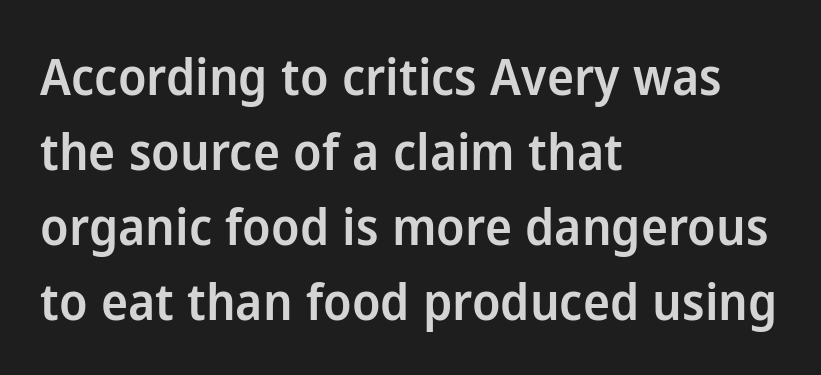
Q: Is the text bold? A: Semi-bold.
Q: Is the text italic (slanted)? A: No, it is upright.
Q: Is the typeface a serif or a sans-serif typeface? A: Sans-serif.
Q: Is the text underlined? A: No.
Q: How is the paragraph aligned? A: Left-aligned.
Q: Is the spacing between letters normal or unusually wide? A: Normal.
Q: Is the spacing between lines tight, normal or loose? A: Normal.
Q: Width (condensed, normal, or wide)? A: Normal.
Q: Stroke contrast? A: Low.
Q: x-height? A: Medium.
Q: Monospaced? A: No.
